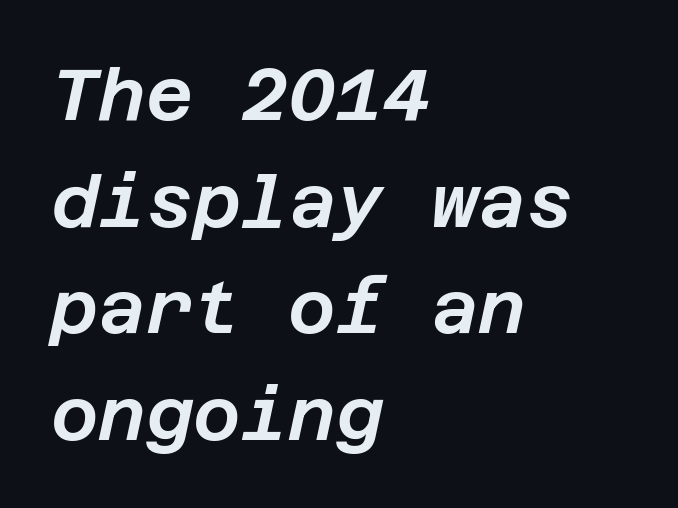
Q: Is the text italic (slanted)? A: Yes, it leans right by about 12 degrees.
Q: Is the text underlined? A: No.
Q: How is the paragraph aligned? A: Left-aligned.
Q: Is the spacing between letters normal or unusually wide? A: Normal.
Q: Is the spacing between lines tight, normal or loose? A: Normal.
Q: Width (condensed, normal, or wide)? A: Normal.
Q: Stroke contrast? A: Low.
Q: x-height? A: Large.
